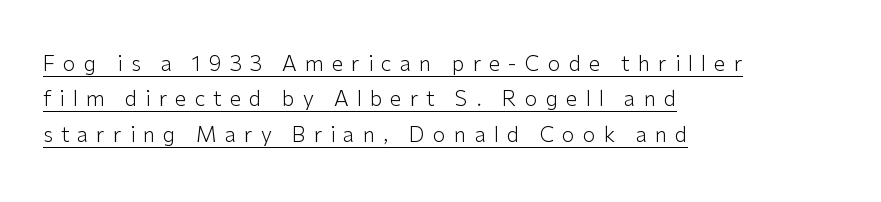
Between one letter and the next there's a generous, obvious gap. One-word summary of the alignment: left. Leading matches the norm, producing a regular column. In terms of posture, this sample is upright. Looks like someone drew a line under every word here. This reads as an unemphasized weight, regular at the heaviest.
